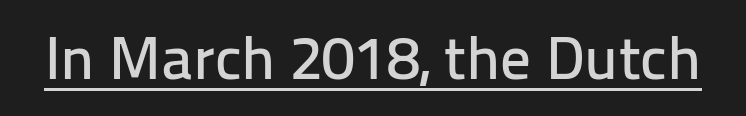
{"serif": "no", "italic": "no", "width": "normal", "stroke_contrast": "low", "x_height": "medium", "monospaced": "no", "underline": "yes", "letter_spacing": "normal", "letter_spacing_em": 0.0, "glyph_px": 61}
